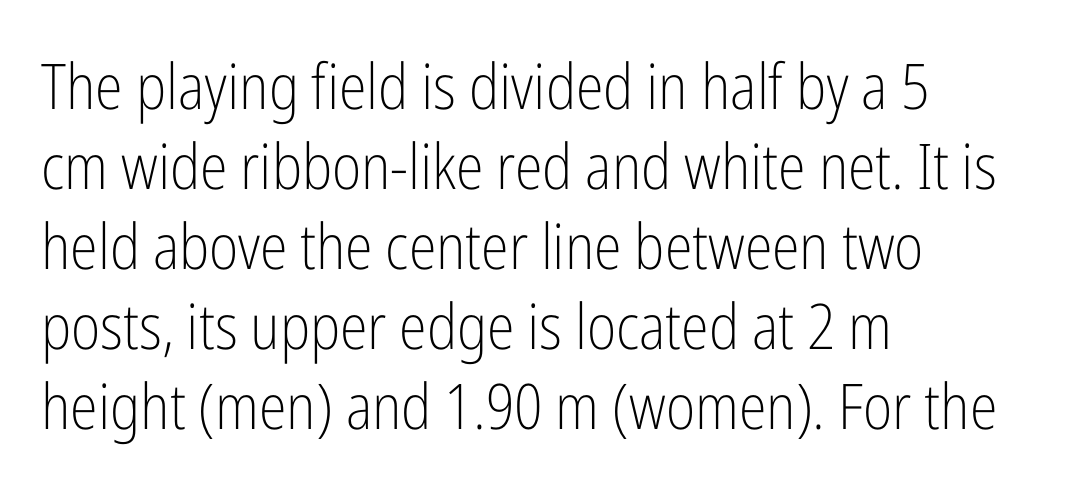
Q: Is the text bold? A: No.
Q: Is the text italic (slanted)? A: No, it is upright.
Q: Is the typeface a serif or a sans-serif typeface? A: Sans-serif.
Q: Is the text underlined? A: No.
Q: How is the paragraph aligned? A: Left-aligned.
Q: Is the spacing between letters normal or unusually wide? A: Normal.
Q: Is the spacing between lines tight, normal or loose? A: Normal.
Q: Width (condensed, normal, or wide)? A: Condensed.
Q: Stroke contrast? A: Low.
Q: x-height? A: Medium.
Q: Monospaced? A: No.
